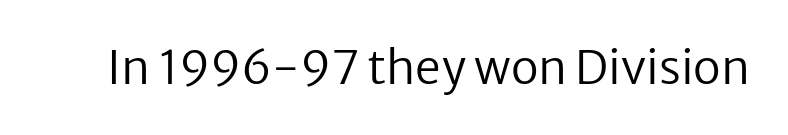
The image shows 46 px regular-weight sans-serif type, upright; set normal letter spacing, not underlined; low stroke contrast and a medium x-height.
